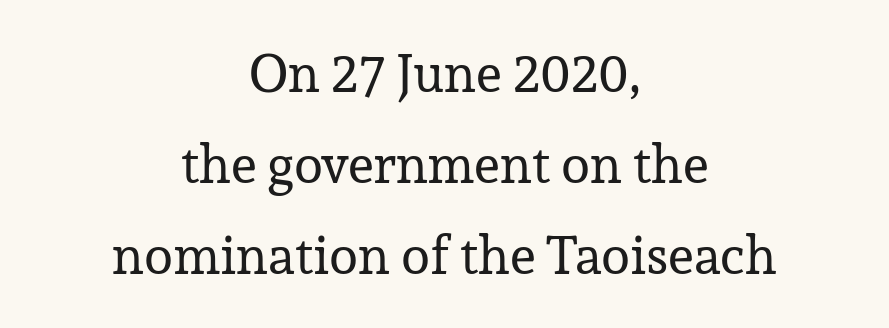
Q: Is the text bold? A: No.
Q: Is the text italic (slanted)? A: No, it is upright.
Q: Is the typeface a serif or a sans-serif typeface? A: Serif.
Q: Is the text underlined? A: No.
Q: How is the paragraph aligned? A: Centered.
Q: Is the spacing between letters normal or unusually wide? A: Normal.
Q: Width (condensed, normal, or wide)? A: Normal.
Q: Stroke contrast? A: Low.
Q: x-height? A: Medium.
Q: Monospaced? A: No.
